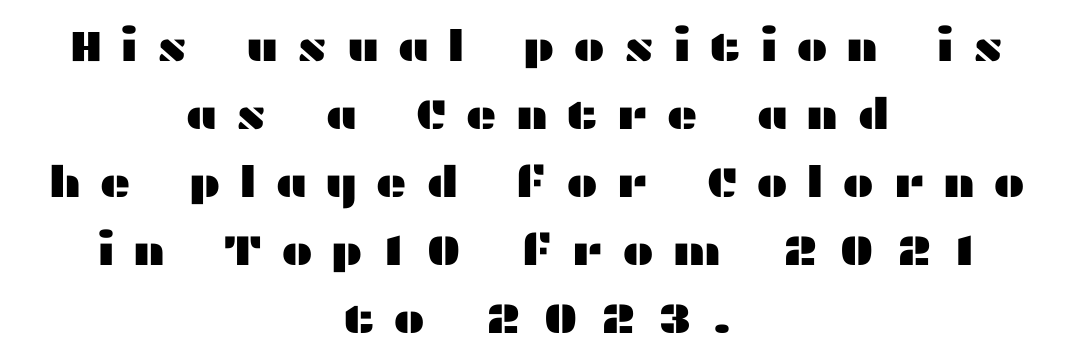
{"serif": "no", "italic": "no", "width": "wide", "stroke_contrast": "medium", "x_height": "medium", "monospaced": "no", "underline": "no", "align": "center", "line_spacing": "normal", "line_spacing_ratio": 1.58, "letter_spacing": "wide", "letter_spacing_em": 0.42, "glyph_px": 43}
